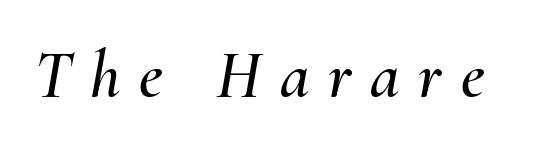
The image shows 67 px text type, italic (leaning right); set unusually wide letter spacing (+0.28 em), not underlined; medium stroke contrast and a small x-height.
